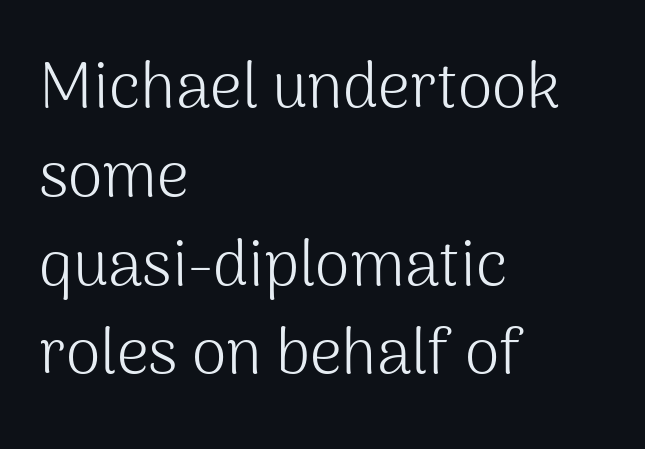
{"serif": "no", "italic": "no", "bold": "no", "weight": "light", "width": "normal", "stroke_contrast": "medium", "x_height": "medium", "monospaced": "no", "underline": "no", "align": "left", "line_spacing": "normal", "line_spacing_ratio": 1.41, "letter_spacing": "normal", "letter_spacing_em": 0.0, "glyph_px": 63}
